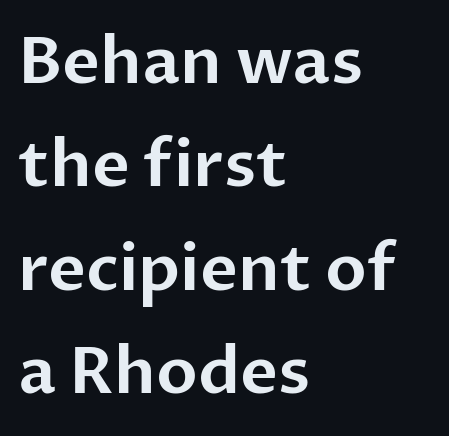
Q: Is the text italic (slanted)? A: No, it is upright.
Q: Is the typeface a serif or a sans-serif typeface? A: Sans-serif.
Q: Is the text underlined? A: No.
Q: How is the paragraph aligned? A: Left-aligned.
Q: Is the spacing between letters normal or unusually wide? A: Normal.
Q: Is the spacing between lines tight, normal or loose? A: Normal.
Q: Width (condensed, normal, or wide)? A: Normal.
Q: Stroke contrast? A: Low.
Q: x-height? A: Medium.
Q: Monospaced? A: No.
